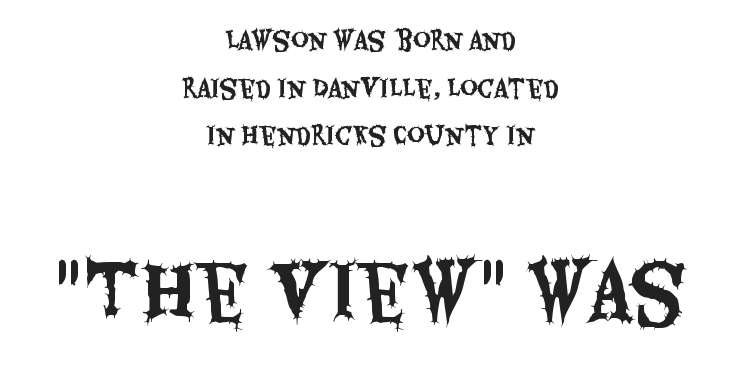
When letters stand straight like this, we call the style roman or upright. The face used here is proportionally spaced, like ordinary book or web type. Reading top to bottom, the characters get bigger at the block break. Beneath every word, the page is bare. Interline gaps are noticeably wide in this sample. Each letter's strokes conclude bluntly, with no projecting serifs.
